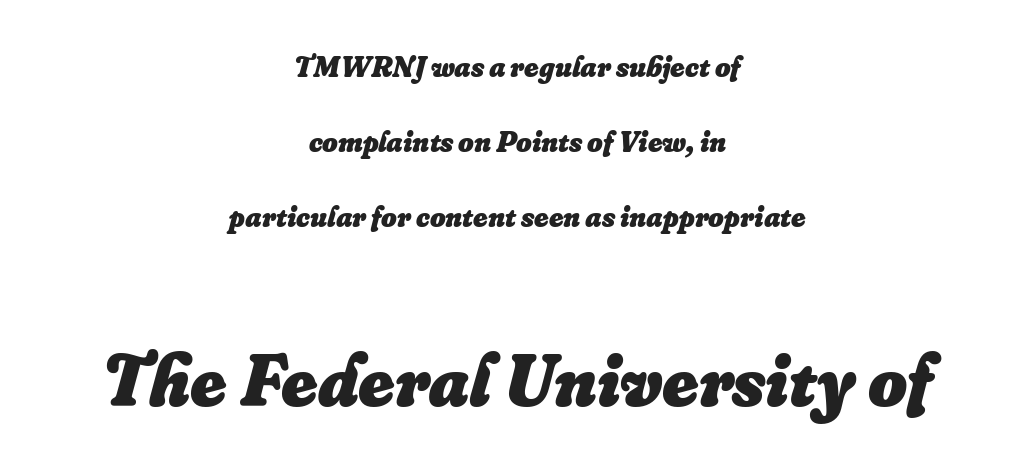
The letters are slanted; this is an italic face. The rendering positions every line midway between the sides. Think of a printed novel: that variable character pitch is what you see here. The second block has been scaled up relative to the first. The passage shown is emphatically bold.
